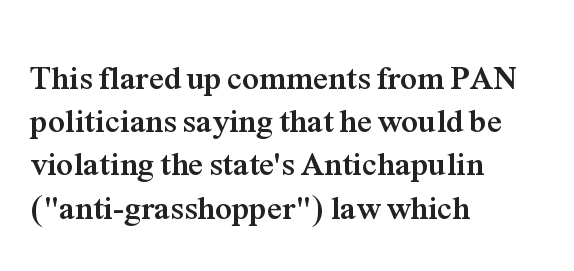
The image shows 33 px semibold serif type, upright; set left-aligned, normal line spacing (1.31x), normal letter spacing, not underlined; medium stroke contrast and a medium x-height.
